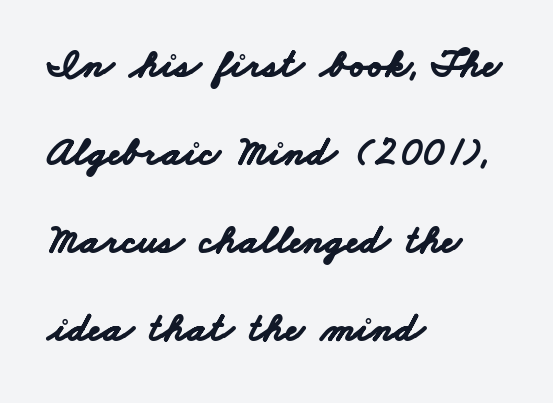
{"serif": "no", "bold": "yes", "weight": "bold", "width": "wide", "stroke_contrast": "low", "x_height": "small", "monospaced": "no", "underline": "no", "align": "left", "line_spacing": "loose", "line_spacing_ratio": 2.15, "letter_spacing": "normal", "letter_spacing_em": 0.0, "glyph_px": 41}
